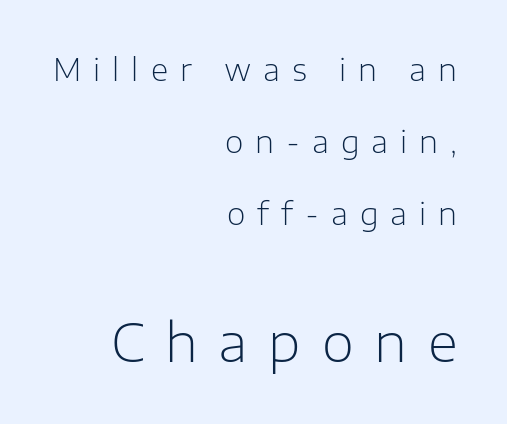
The image shows 52 px light sans-serif type, upright; set right-aligned, loose line spacing (2.4x), unusually wide letter spacing (+0.4 em), not underlined; the second (bottom) block is 1.73x larger; low stroke contrast and a medium x-height.
